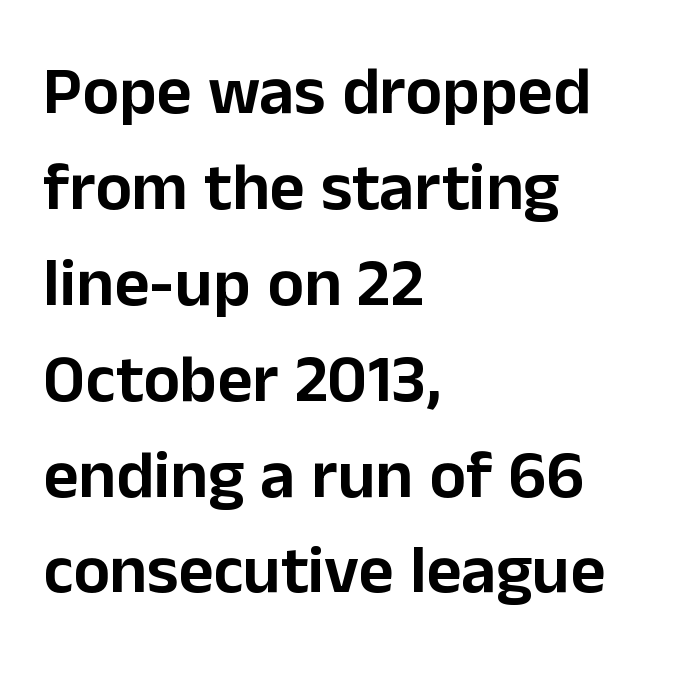
The image shows 68 px sans-serif type, upright; set left-aligned, normal line spacing (1.41x), normal letter spacing, not underlined; low stroke contrast and a medium x-height.
